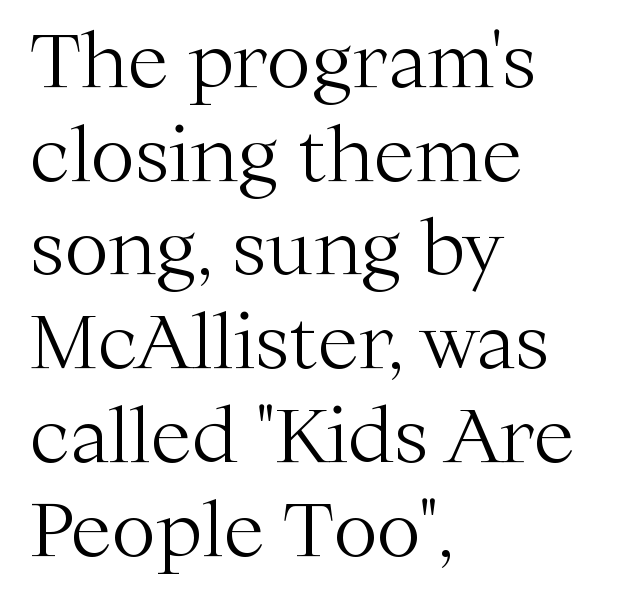
The image shows 75 px light serif type, upright; set left-aligned, normal line spacing (1.25x), normal letter spacing, not underlined; medium stroke contrast and a medium x-height.
